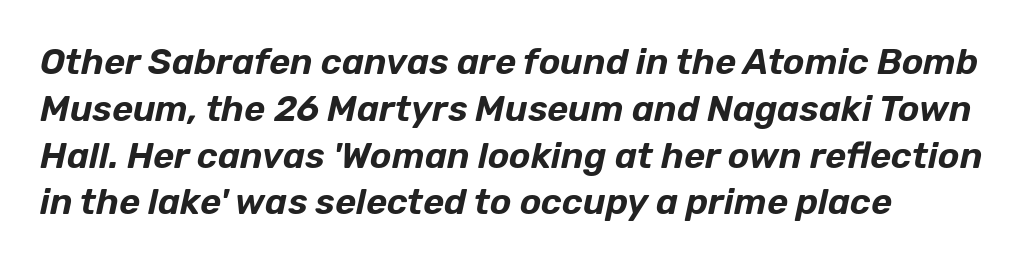
{"italic": "yes", "lean": "right", "slant_degrees": 12, "width": "normal", "stroke_contrast": "low", "x_height": "medium", "monospaced": "no", "underline": "no", "line_spacing": "normal", "line_spacing_ratio": 1.3, "letter_spacing": "normal", "letter_spacing_em": 0.0, "glyph_px": 36}
